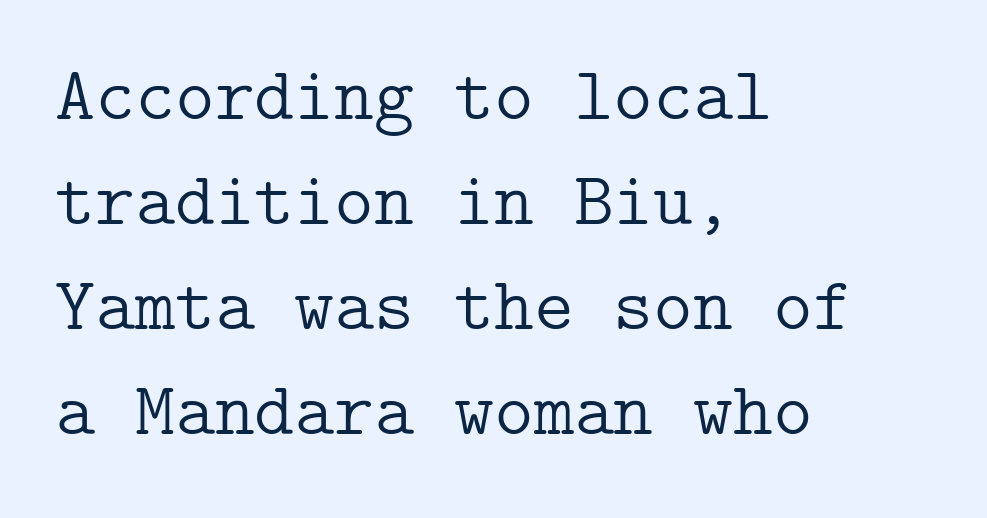
Q: Is the text bold? A: No.
Q: Is the text italic (slanted)? A: No, it is upright.
Q: Is the typeface a serif or a sans-serif typeface? A: Serif.
Q: Is the text underlined? A: No.
Q: How is the paragraph aligned? A: Left-aligned.
Q: Is the spacing between letters normal or unusually wide? A: Normal.
Q: Is the spacing between lines tight, normal or loose? A: Normal.
Q: Width (condensed, normal, or wide)? A: Normal.
Q: Stroke contrast? A: Low.
Q: x-height? A: Medium.
